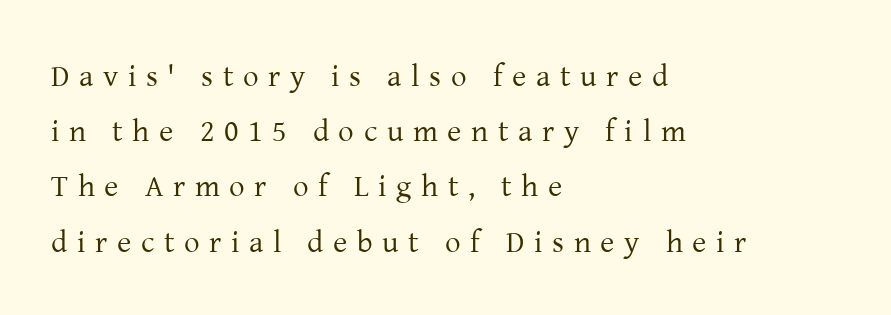
The image shows 31 px regular-weight serif type, upright; set left-aligned, line spacing 1.78x, unusually wide letter spacing (+0.31 em), not underlined; low stroke contrast and a medium x-height.
